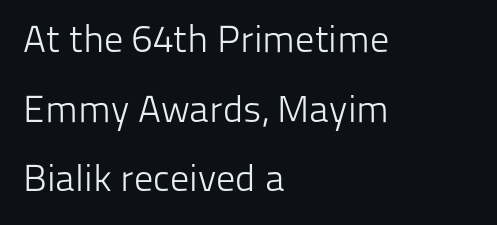
{"serif": "no", "italic": "no", "bold": "no", "weight": "light", "width": "normal", "stroke_contrast": "low", "x_height": "medium", "monospaced": "no", "underline": "no", "align": "left", "line_spacing_ratio": 1.83, "letter_spacing": "normal", "letter_spacing_em": 0.0, "glyph_px": 38}
